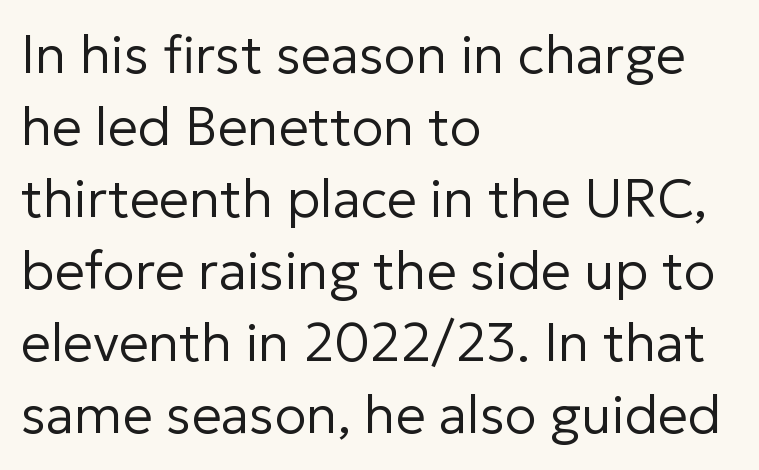
A roman cut, with each character standing at attention. Honestly, the letter spacing is just normal — you wouldn't notice it. Baseline-to-baseline distance is the conventional proportion of letter height. Unlike a traditional serif, this face leaves its strokes unadorned. Leftover space on each line is placed entirely after the last word. Here the designer chose a conventional face with non-uniform glyph widths.
